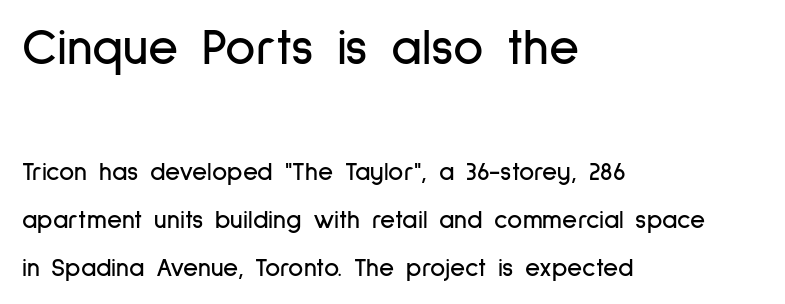
Q: Is the text italic (slanted)? A: No, it is upright.
Q: Is the typeface a serif or a sans-serif typeface? A: Sans-serif.
Q: Is the text underlined? A: No.
Q: How is the paragraph aligned? A: Left-aligned.
Q: Is the spacing between letters normal or unusually wide? A: Normal.
Q: Which block of text is set in a larger size, the first (top) or the second (bottom)? A: The first (top) one.
Q: Width (condensed, normal, or wide)? A: Condensed.
Q: Stroke contrast? A: Low.
Q: x-height? A: Medium.
Q: Monospaced? A: No.
